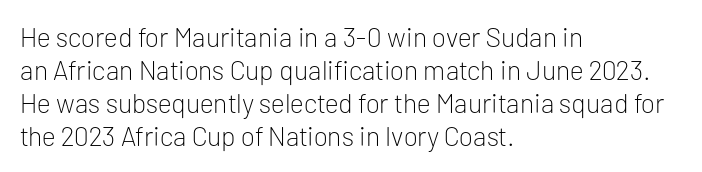
The type sits square on the baseline with zero lean. All the whitespace from short lines collects on the right. Students, note that the glyphs here touch the page at normal intervals. Weight class: somewhere from thin through regular. The foot of each line stays bare and open.
